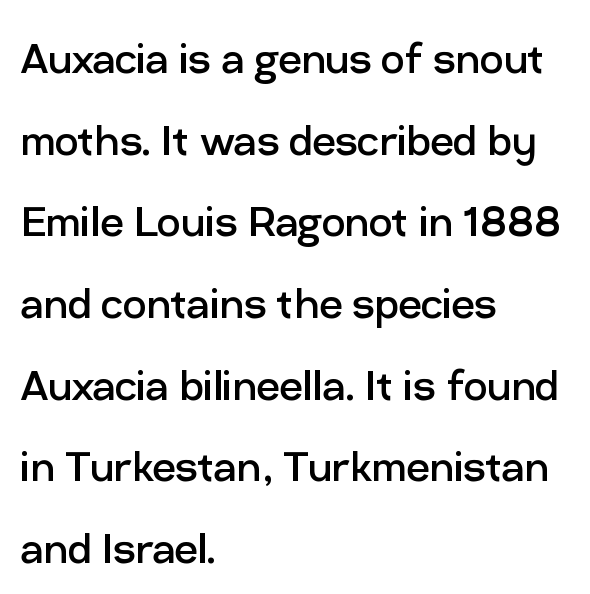
{"serif": "no", "italic": "no", "bold": "no", "weight": "regular", "width": "normal", "stroke_contrast": "low", "x_height": "medium", "monospaced": "no", "underline": "no", "align": "left", "line_spacing": "normal", "line_spacing_ratio": 1.57, "letter_spacing": "normal", "letter_spacing_em": 0.0, "glyph_px": 52}
